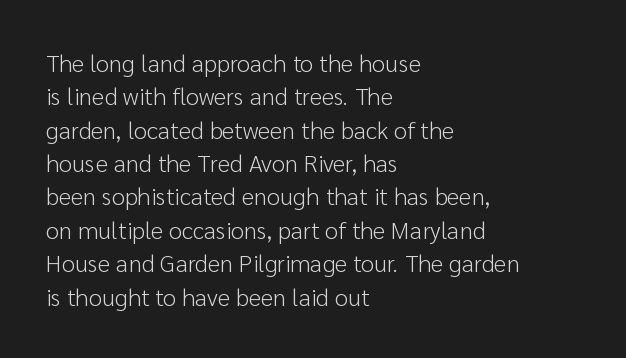
{"italic": "no", "bold": "no", "underline": "no", "align": "left", "line_spacing": "normal", "line_spacing_ratio": 1.39, "letter_spacing": "normal", "letter_spacing_em": 0.0, "glyph_px": 24}
